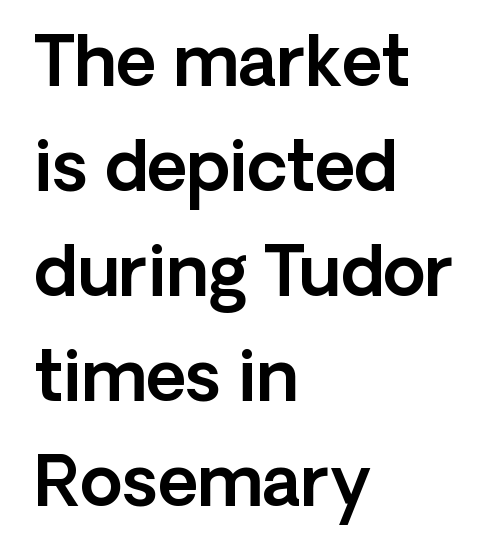
{"serif": "no", "italic": "no", "width": "normal", "x_height": "medium", "monospaced": "no", "underline": "no", "align": "left", "line_spacing": "normal", "line_spacing_ratio": 1.52, "letter_spacing": "normal", "letter_spacing_em": 0.0, "glyph_px": 69}
